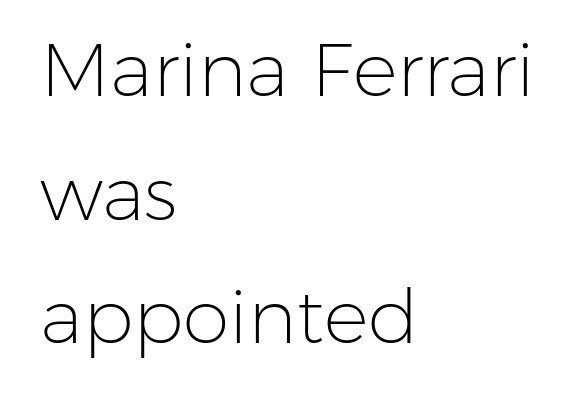
Q: Is the text bold? A: No.
Q: Is the text italic (slanted)? A: No, it is upright.
Q: Is the typeface a serif or a sans-serif typeface? A: Sans-serif.
Q: Is the text underlined? A: No.
Q: How is the paragraph aligned? A: Left-aligned.
Q: Is the spacing between letters normal or unusually wide? A: Normal.
Q: Is the spacing between lines tight, normal or loose? A: Normal.
Q: Width (condensed, normal, or wide)? A: Normal.
Q: Stroke contrast? A: Low.
Q: x-height? A: Medium.
Q: Monospaced? A: No.
